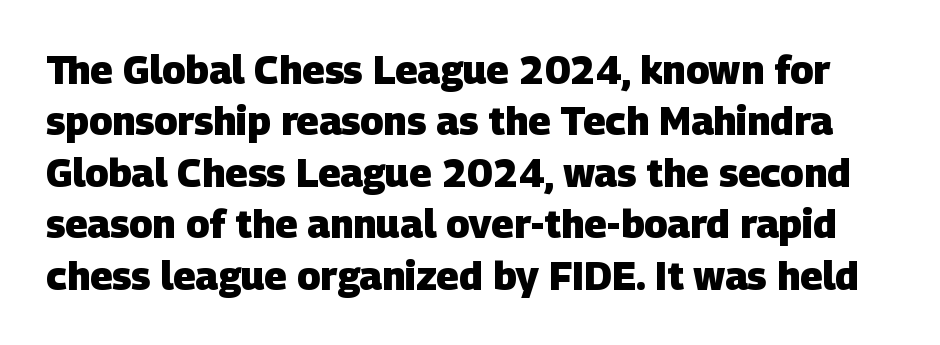
One glance says typical: line gaps are just what's usual. The strip under each line holds only bare page. The passage shown has conventional tracking throughout. You could not count columns in this text — the font is proportionally spaced.
